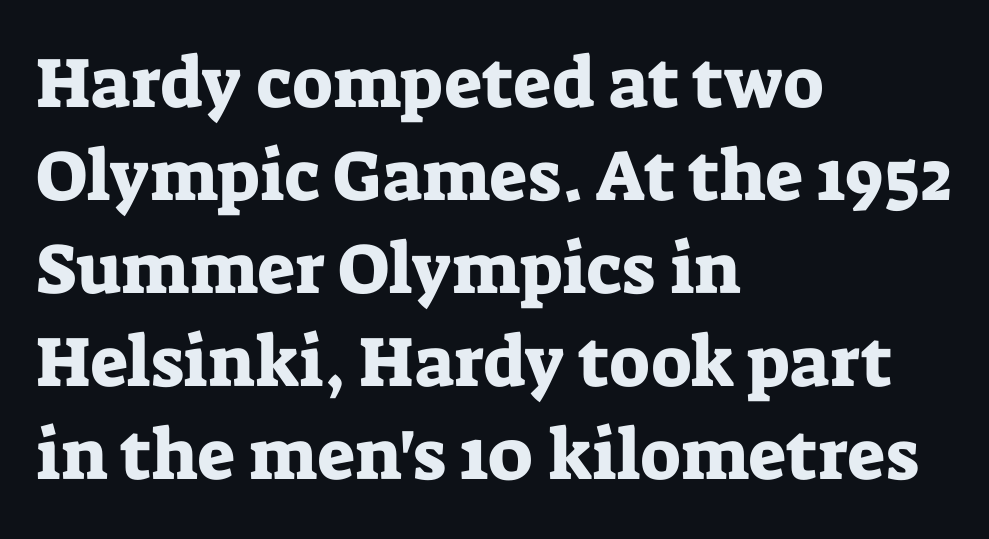
Q: Is the text italic (slanted)? A: No, it is upright.
Q: Is the typeface a serif or a sans-serif typeface? A: Serif.
Q: Is the text underlined? A: No.
Q: How is the paragraph aligned? A: Left-aligned.
Q: Is the spacing between letters normal or unusually wide? A: Normal.
Q: Is the spacing between lines tight, normal or loose? A: Normal.
Q: Width (condensed, normal, or wide)? A: Normal.
Q: Stroke contrast? A: Low.
Q: x-height? A: Medium.
Q: Monospaced? A: No.
